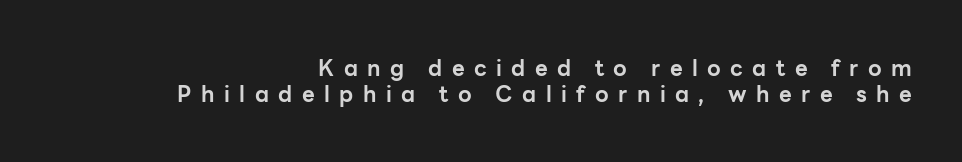
Visually the block forms a straight wall on the right and a jagged coastline on the left. Notice how the stems are strictly vertical — no italics here. The specimen omits any rule beneath the text block's lines. Observe the wide spacing: letters keep a clear distance from each other.
